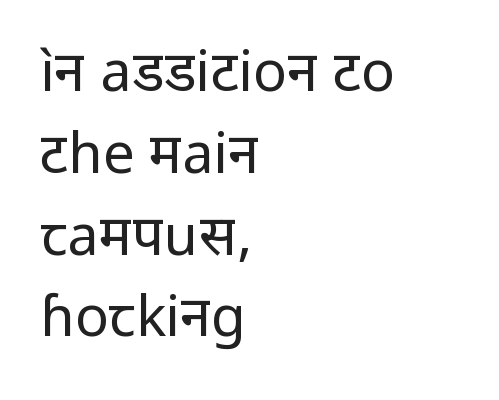
{"serif": "no", "italic": "no", "bold": "no", "weight": "regular", "width": "normal", "stroke_contrast": "low", "x_height": "medium", "monospaced": "no", "underline": "no", "align": "left", "line_spacing": "normal", "line_spacing_ratio": 1.46, "letter_spacing": "normal", "letter_spacing_em": 0.0, "glyph_px": 56}
